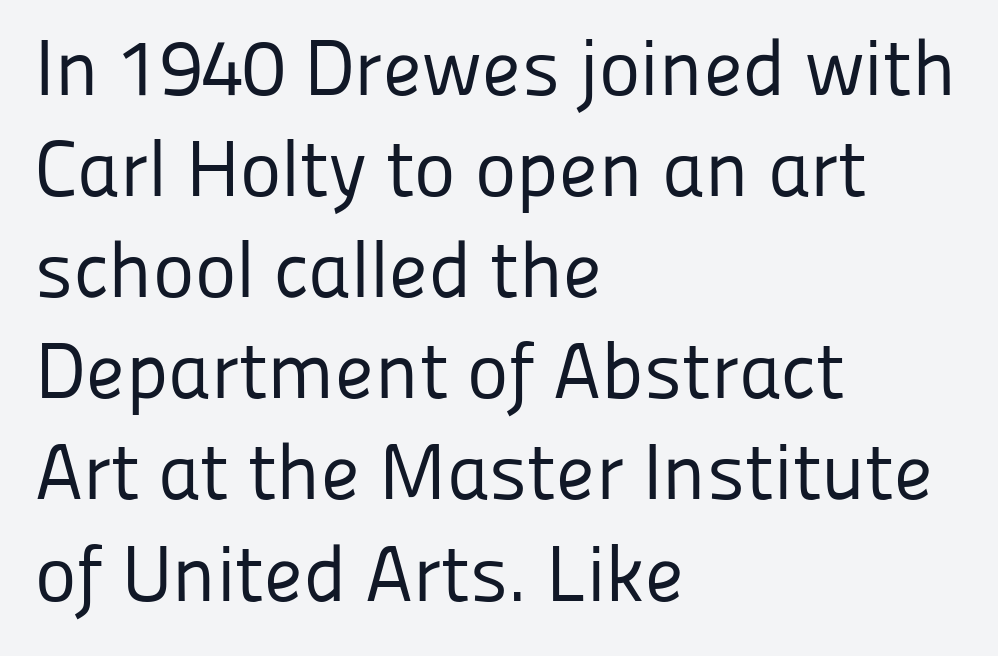
The gap between lines stays unmarked. Ordinary non-slanted type is in use. A classic flush-left, rag-right setting is used for this passage. Glyph-to-glyph distance matches everyday printed text.
